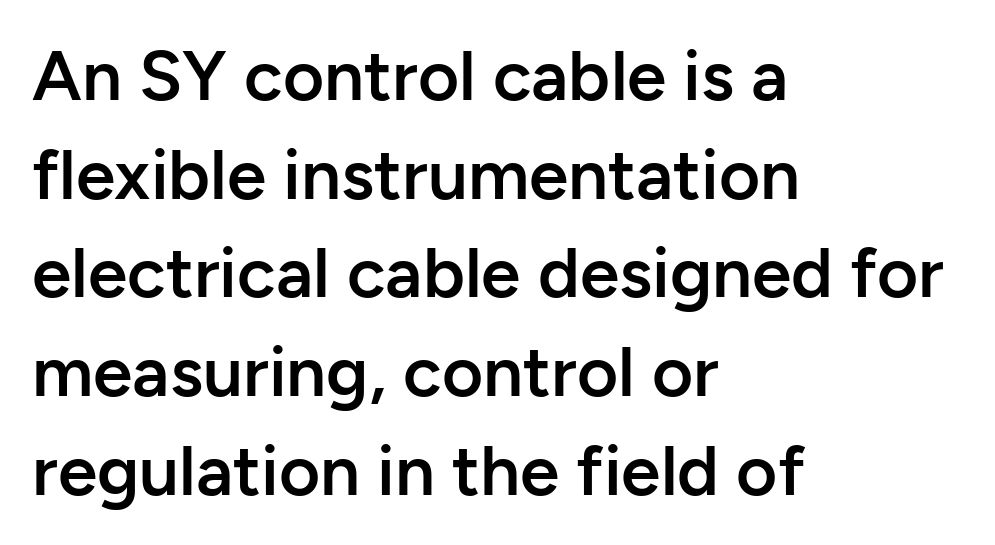
Characters follow at the spacing the type designer built in. The lines sit at an ordinary, default distance from one another. The gap between lines stays unmarked. What weight is shown? A semibold, between regular and bold. The face used here is a sans, in the tradition of grotesques and geometrics. A classic flush-left, rag-right setting is used for this passage.
